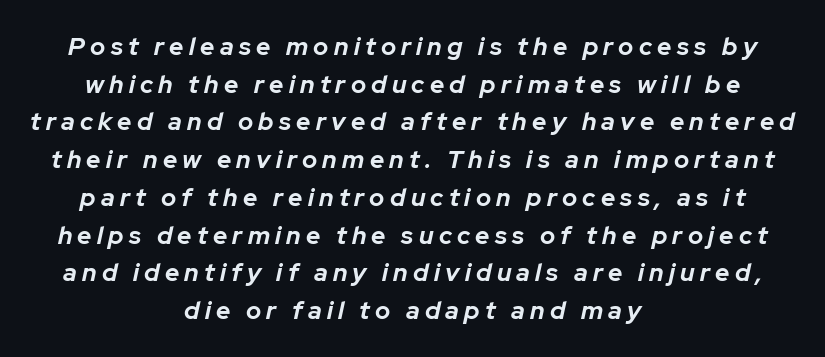
{"italic": "yes", "lean": "right", "slant_degrees": 12, "bold": "yes", "underline": "no", "align": "center", "line_spacing": "normal", "line_spacing_ratio": 1.51, "letter_spacing": "wide", "letter_spacing_em": 0.21, "glyph_px": 25}
